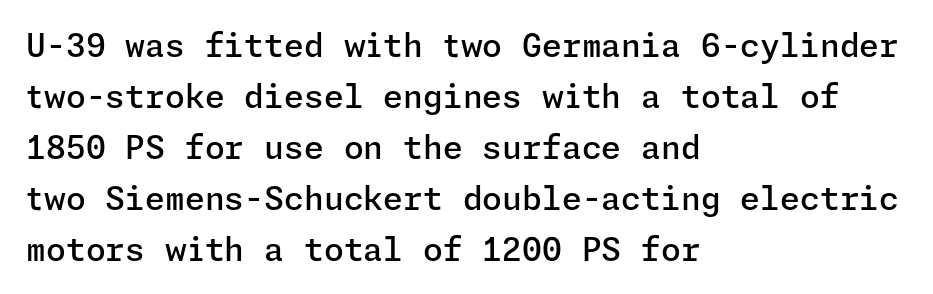
Q: Is the text bold? A: Semi-bold.
Q: Is the text italic (slanted)? A: No, it is upright.
Q: Is the typeface a serif or a sans-serif typeface? A: Sans-serif.
Q: Is the text underlined? A: No.
Q: How is the paragraph aligned? A: Left-aligned.
Q: Is the spacing between letters normal or unusually wide? A: Normal.
Q: Is the spacing between lines tight, normal or loose? A: Normal.
Q: Width (condensed, normal, or wide)? A: Normal.
Q: Stroke contrast? A: Low.
Q: x-height? A: Medium.
